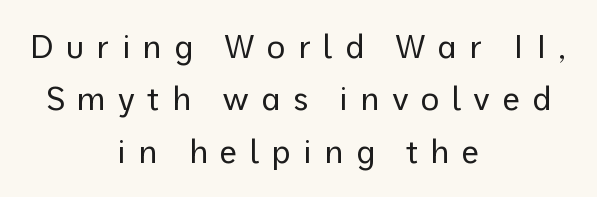
The image shows 32 px regular-weight sans-serif type, upright; set centered, normal line spacing (1.64x), unusually wide letter spacing (+0.38 em), not underlined; low stroke contrast and a medium x-height.
